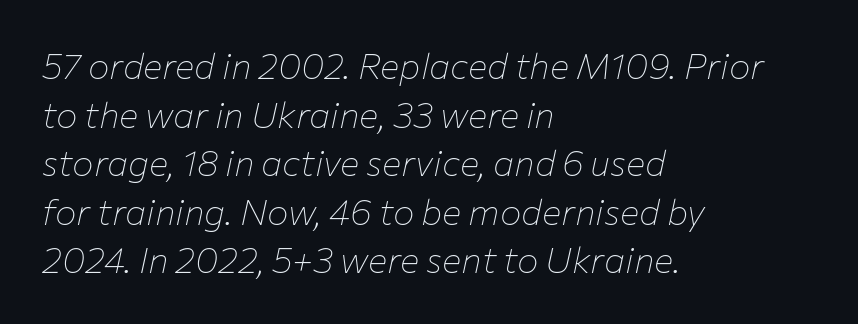
Q: Is the text bold? A: No.
Q: Is the text italic (slanted)? A: Yes, it leans right by about 12 degrees.
Q: Is the text underlined? A: No.
Q: How is the paragraph aligned? A: Left-aligned.
Q: Is the spacing between letters normal or unusually wide? A: Normal.
Q: Is the spacing between lines tight, normal or loose? A: Normal.
Q: Width (condensed, normal, or wide)? A: Normal.
Q: Stroke contrast? A: Low.
Q: x-height? A: Medium.
Q: Monospaced? A: No.
